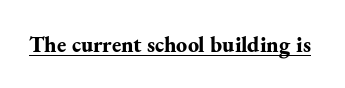
{"italic": "no", "bold": "yes", "underline": "yes", "letter_spacing": "normal", "letter_spacing_em": 0.0, "glyph_px": 22}
